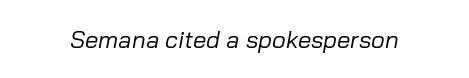
The image shows 24 px text type, italic (leaning right); set normal letter spacing, not underlined.
